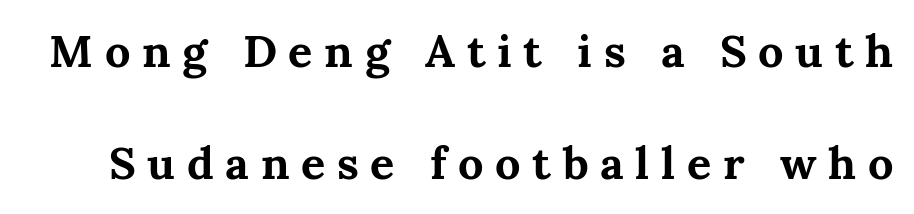
{"serif": "yes", "italic": "no", "bold": "yes", "weight": "bold", "width": "normal", "stroke_contrast": "medium", "x_height": "medium", "monospaced": "no", "underline": "no", "line_spacing": "loose", "line_spacing_ratio": 2.49, "letter_spacing": "wide", "letter_spacing_em": 0.26, "glyph_px": 45}
